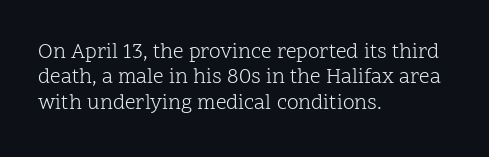
Q: Is the text bold? A: No.
Q: Is the text italic (slanted)? A: No, it is upright.
Q: Is the text underlined? A: No.
Q: How is the paragraph aligned? A: Left-aligned.
Q: Is the spacing between letters normal or unusually wide? A: Normal.
